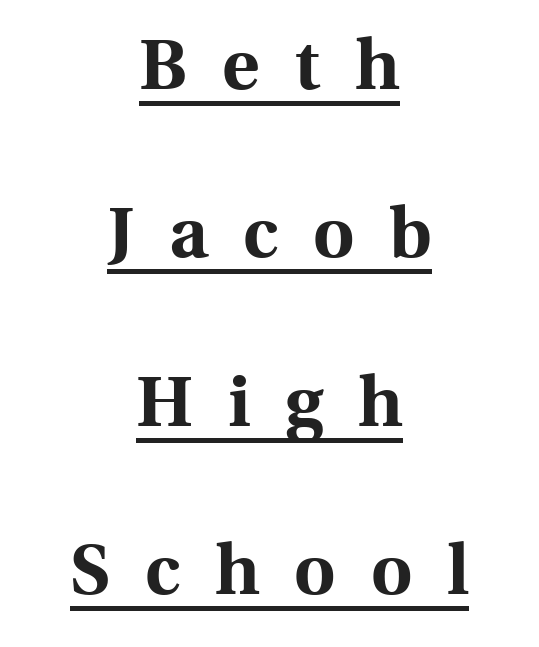
The image shows 71 px bold serif type, upright; set centered, loose line spacing (2.37x), unusually wide letter spacing (+0.49 em), underlined; a medium x-height.
